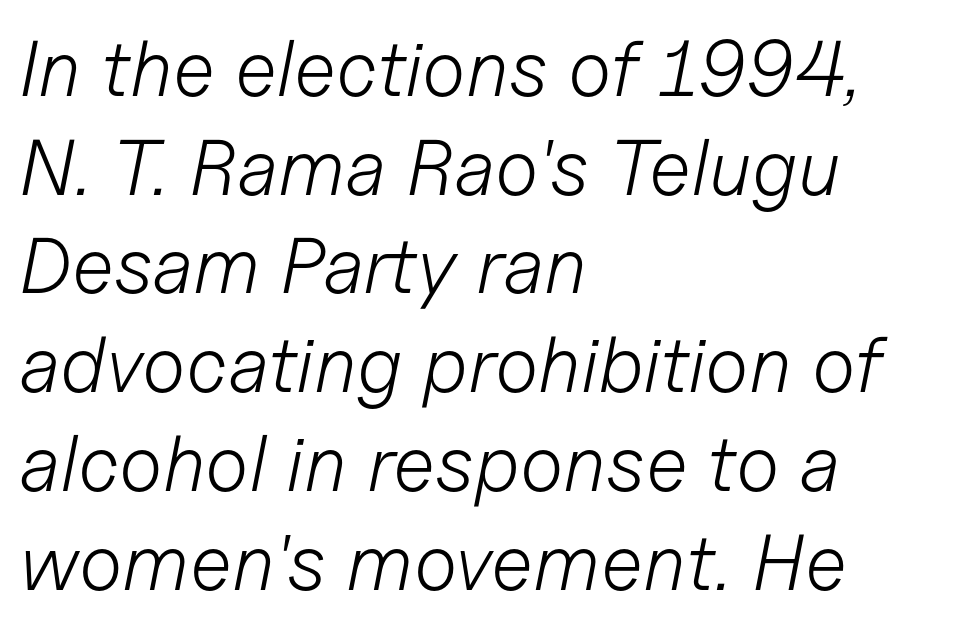
Q: Is the text bold? A: No.
Q: Is the text italic (slanted)? A: Yes, it leans right by about 11 degrees.
Q: Is the text underlined? A: No.
Q: How is the paragraph aligned? A: Left-aligned.
Q: Is the spacing between letters normal or unusually wide? A: Normal.
Q: Is the spacing between lines tight, normal or loose? A: Normal.
Q: Width (condensed, normal, or wide)? A: Normal.
Q: Stroke contrast? A: Low.
Q: x-height? A: Medium.
Q: Monospaced? A: No.
